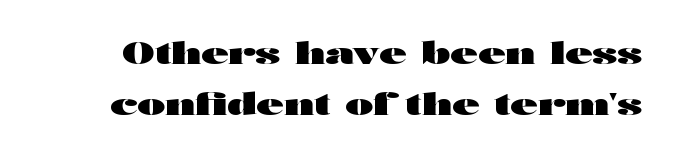
{"italic": "no", "bold": "yes", "weight": "heavy", "width": "wide", "stroke_contrast": "high", "x_height": "medium", "monospaced": "no", "underline": "no", "line_spacing": "normal", "line_spacing_ratio": 1.7, "letter_spacing": "normal", "letter_spacing_em": 0.0, "glyph_px": 30}
